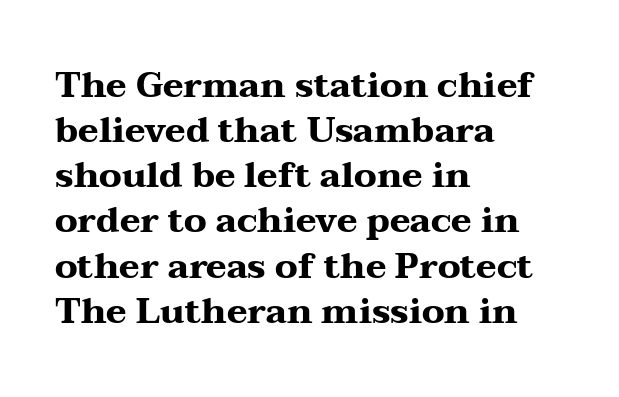
The image shows 35 px heavy, wide serif type, upright; set left-aligned, normal line spacing (1.29x), normal letter spacing, not underlined; medium stroke contrast and a medium x-height.
